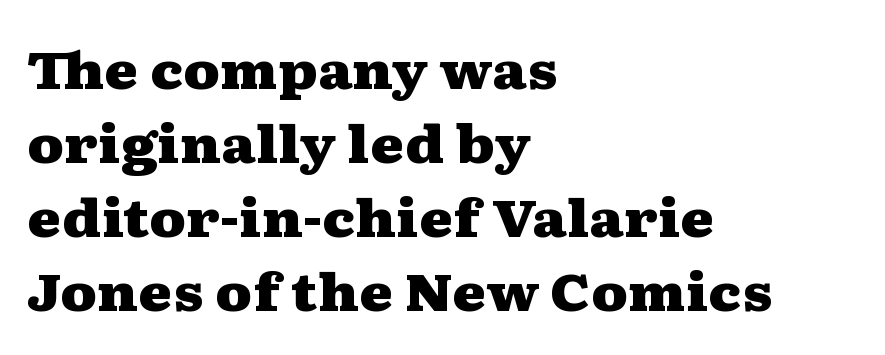
{"serif": "yes", "italic": "no", "bold": "yes", "weight": "heavy", "width": "wide", "stroke_contrast": "medium", "x_height": "medium", "monospaced": "no", "underline": "no", "align": "left", "line_spacing": "normal", "line_spacing_ratio": 1.42, "letter_spacing": "normal", "letter_spacing_em": 0.0, "glyph_px": 52}
